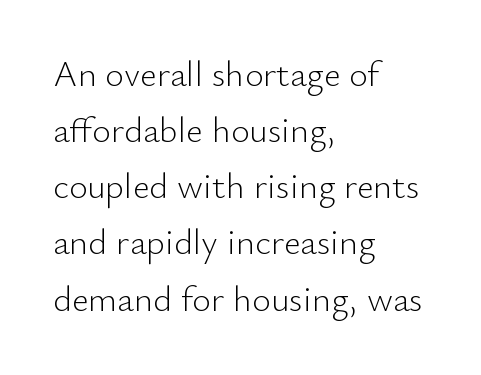
If you drew a ruler down the left edge, every line would touch it. Every stem runs plumb, perpendicular to the baseline. No extra tracking has been applied to these lines. The cut favours lightness, reaching ordinary text weight at its darkest.
